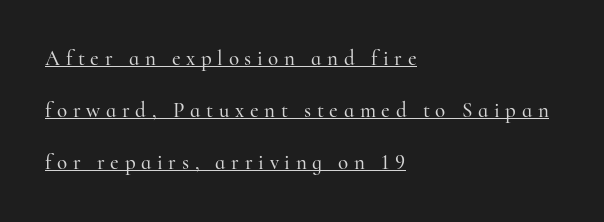
{"italic": "no", "underline": "yes", "align": "left", "line_spacing": "loose", "line_spacing_ratio": 2.48, "letter_spacing": "wide", "letter_spacing_em": 0.27, "glyph_px": 21}
